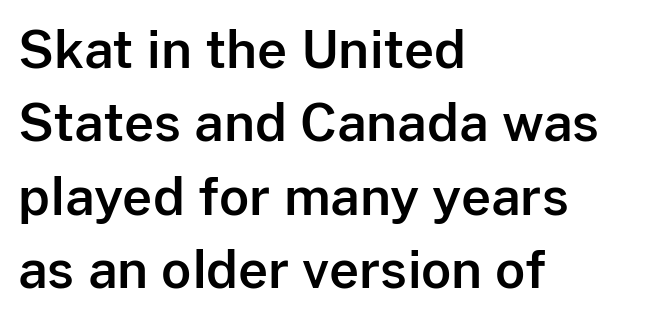
The image shows 52 px sans-serif type, upright; set left-aligned, normal line spacing (1.41x), normal letter spacing, not underlined; low stroke contrast and a medium x-height.
